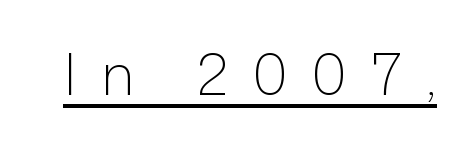
The image shows 57 px light sans-serif type, upright; set unusually wide letter spacing (+0.43 em), underlined; low stroke contrast and a medium x-height.
